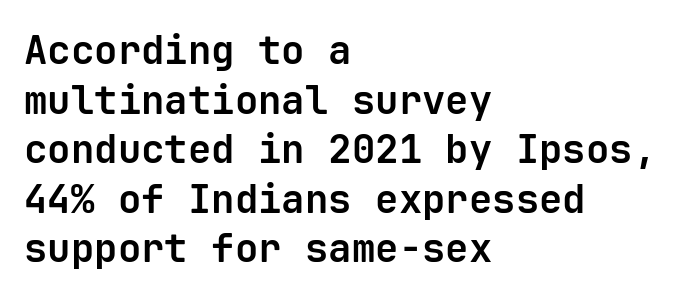
Q: Is the text bold? A: Yes.
Q: Is the text italic (slanted)? A: No, it is upright.
Q: Is the typeface a serif or a sans-serif typeface? A: Sans-serif.
Q: Is the text underlined? A: No.
Q: How is the paragraph aligned? A: Left-aligned.
Q: Is the spacing between letters normal or unusually wide? A: Normal.
Q: Is the spacing between lines tight, normal or loose? A: Normal.
Q: Width (condensed, normal, or wide)? A: Normal.
Q: Stroke contrast? A: Low.
Q: x-height? A: Medium.
Q: Monospaced? A: Yes.
